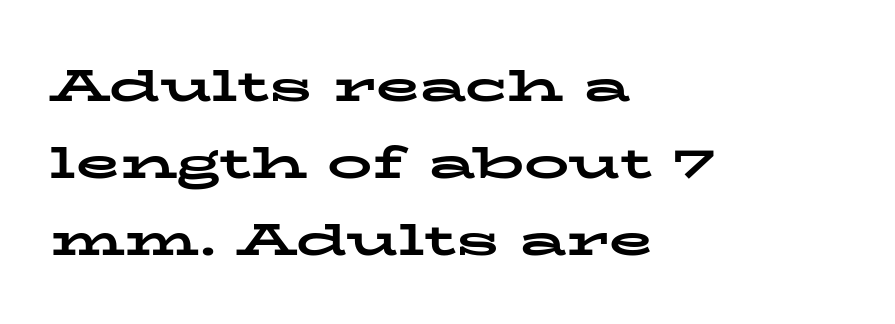
{"serif": "yes", "italic": "no", "bold": "yes", "weight": "bold", "width": "wide", "stroke_contrast": "low", "x_height": "medium", "monospaced": "no", "underline": "no", "align": "left", "line_spacing_ratio": 1.71, "letter_spacing": "normal", "letter_spacing_em": 0.0, "glyph_px": 45}
